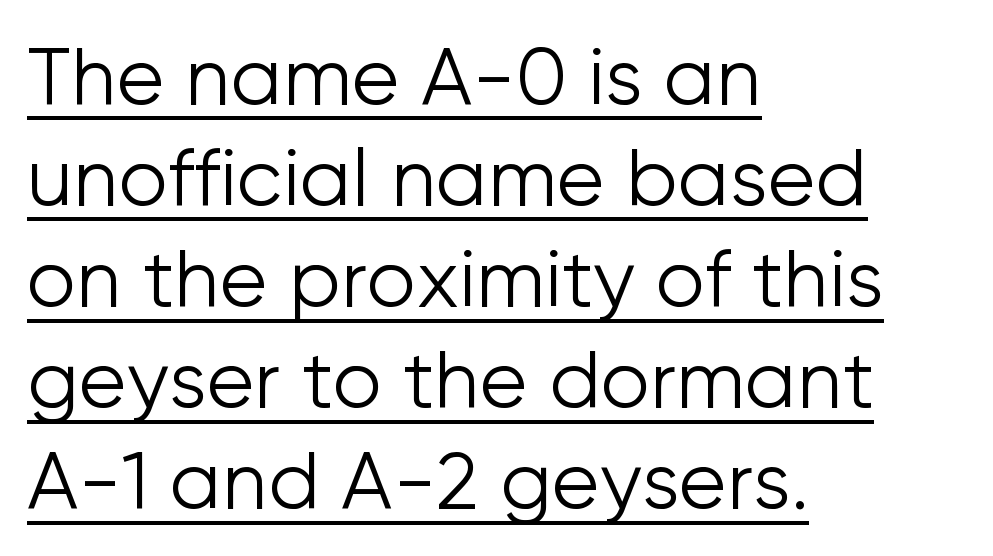
Q: Is the text bold? A: No.
Q: Is the text italic (slanted)? A: No, it is upright.
Q: Is the typeface a serif or a sans-serif typeface? A: Sans-serif.
Q: Is the text underlined? A: Yes.
Q: How is the paragraph aligned? A: Left-aligned.
Q: Is the spacing between letters normal or unusually wide? A: Normal.
Q: Is the spacing between lines tight, normal or loose? A: Normal.
Q: Width (condensed, normal, or wide)? A: Normal.
Q: Stroke contrast? A: Low.
Q: x-height? A: Medium.
Q: Monospaced? A: No.
